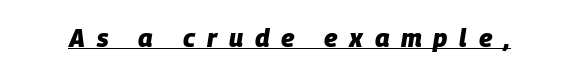
The image shows 25 px bold type, italic (leaning right); set unusually wide letter spacing (+0.47 em), underlined.
